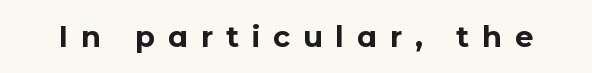
The image shows 29 px bold sans-serif type, upright; set unusually wide letter spacing (+0.44 em), not underlined; low stroke contrast and a medium x-height.
